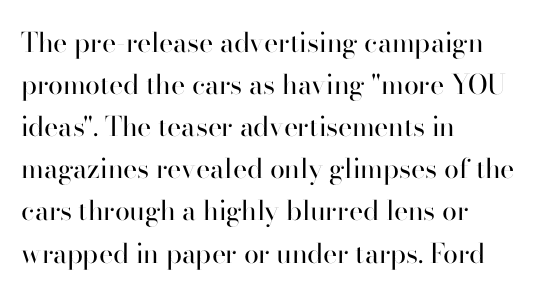
{"italic": "no", "bold": "no", "underline": "no", "align": "left", "line_spacing": "normal", "line_spacing_ratio": 1.56, "letter_spacing": "normal", "letter_spacing_em": 0.0, "glyph_px": 27}
